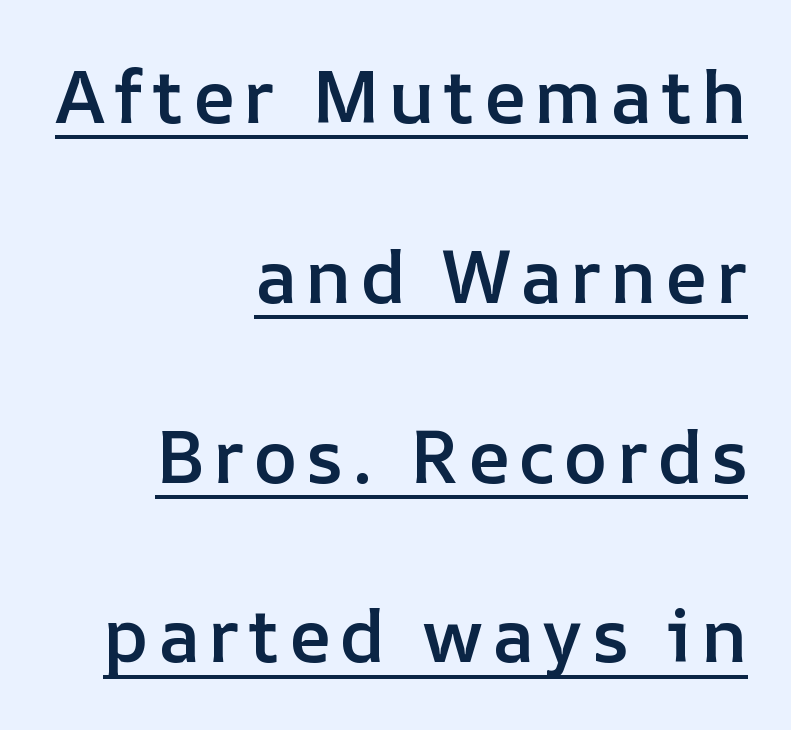
The passage shown is typed in a proportional face where columns would drift. This is underlined copy, the kind a proofreader might mark for attention. On the weight axis this lands at semibold, roughly 600. These lines are set flush right with a ragged left edge. Upright lettering throughout. This sample trades compactness for vertical openness between lines.
